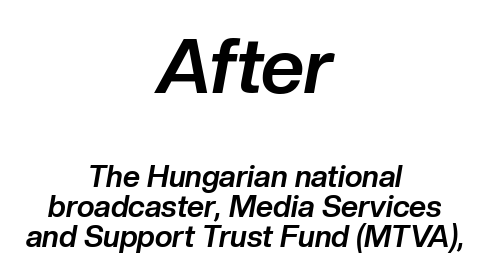
Q: Is the text bold? A: Yes.
Q: Is the text italic (slanted)? A: Yes, it leans right by about 10 degrees.
Q: Is the text underlined? A: No.
Q: How is the paragraph aligned? A: Centered.
Q: Is the spacing between letters normal or unusually wide? A: Normal.
Q: Is the spacing between lines tight, normal or loose? A: Tight.
Q: Which block of text is set in a larger size, the first (top) or the second (bottom)? A: The first (top) one.
Q: Width (condensed, normal, or wide)? A: Normal.
Q: Stroke contrast? A: Low.
Q: x-height? A: Medium.
Q: Monospaced? A: No.
